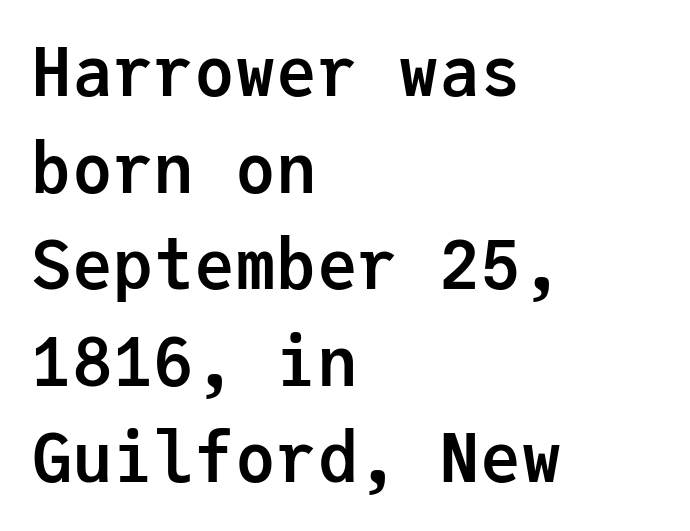
Summary of weight: heavy, a full bold. The lines in this sample share a left origin and differ only in where they stop. The rendering uses typewriter-style spacing with identical character cells. Bare-footed words on every line. Unlike italic type, these characters show no tilt at all. This sample uses a sans-serif face.
